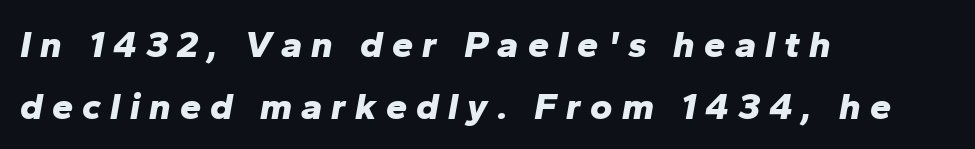
Q: Is the text bold? A: Yes.
Q: Is the text italic (slanted)? A: Yes, it leans right by about 10 degrees.
Q: Is the text underlined? A: No.
Q: How is the paragraph aligned? A: Left-aligned.
Q: Is the spacing between letters normal or unusually wide? A: Unusually wide.
Q: Is the spacing between lines tight, normal or loose? A: Normal.
Q: Width (condensed, normal, or wide)? A: Normal.
Q: Stroke contrast? A: Low.
Q: x-height? A: Medium.
Q: Monospaced? A: No.
